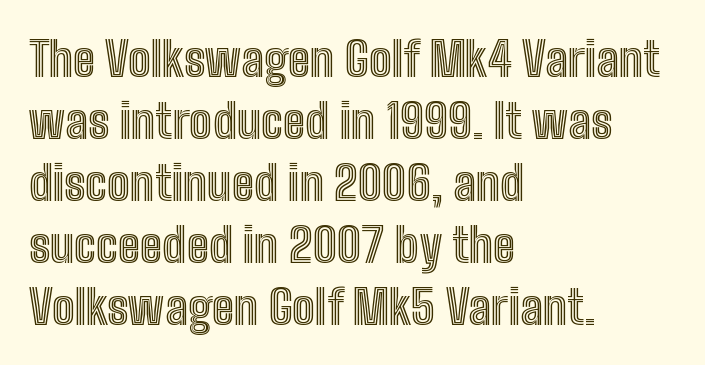
Type without underlining. Each letter keeps its own natural width here, so spacing adapts to shape. Does the lettering tilt? It doesn't — this is upright. The line-height multiplier appears to be the usual default. The passage is arranged the way most books set body copy — flush left.
